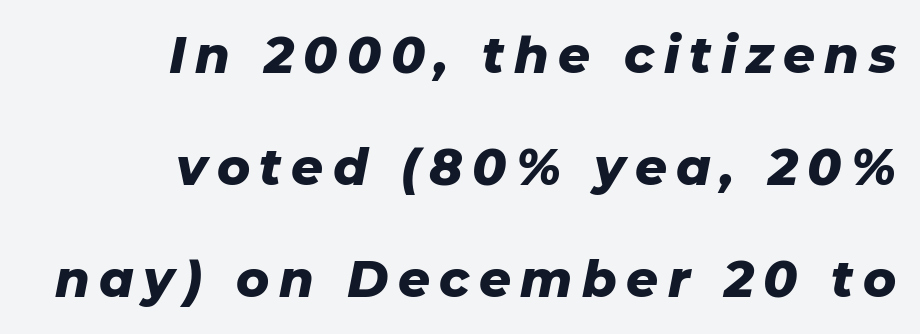
Unmarked baselines from the first word to the last. These lines are set flush right with a ragged left edge. You can tell it's italic because the verticals aren't actually vertical. The rendering uses a bold face; every stroke is thick and dark.
